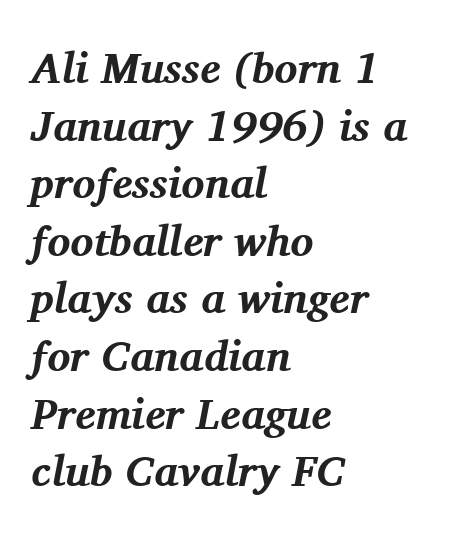
Q: Is the text bold? A: Yes.
Q: Is the text italic (slanted)? A: Yes, it leans right by about 11 degrees.
Q: Is the typeface a serif or a sans-serif typeface? A: Serif.
Q: Is the text underlined? A: No.
Q: How is the paragraph aligned? A: Left-aligned.
Q: Is the spacing between letters normal or unusually wide? A: Normal.
Q: Is the spacing between lines tight, normal or loose? A: Normal.
Q: Width (condensed, normal, or wide)? A: Normal.
Q: Stroke contrast? A: Medium.
Q: x-height? A: Medium.
Q: Monospaced? A: No.
